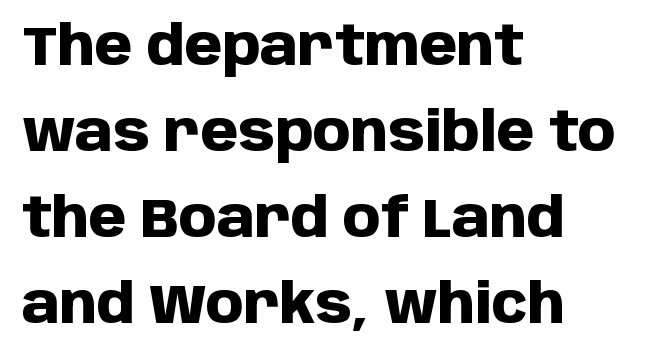
{"serif": "no", "italic": "no", "bold": "yes", "weight": "heavy", "width": "normal", "stroke_contrast": "low", "x_height": "large", "monospaced": "no", "underline": "no", "align": "left", "line_spacing": "normal", "line_spacing_ratio": 1.59, "letter_spacing": "normal", "letter_spacing_em": 0.0, "glyph_px": 54}
